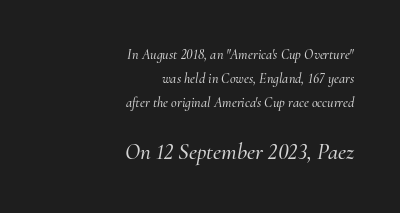
{"italic": "yes", "lean": "right", "slant_degrees": 10, "underline": "no", "align": "right", "line_spacing_ratio": 1.73, "letter_spacing": "normal", "letter_spacing_em": 0.0, "larger_block": "second", "size_ratio": 1.64, "glyph_px": 23}
